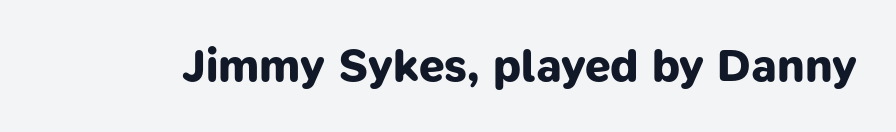
Q: Is the text bold? A: Yes.
Q: Is the typeface a serif or a sans-serif typeface? A: Sans-serif.
Q: Is the text underlined? A: No.
Q: Is the spacing between letters normal or unusually wide? A: Normal.
Q: Width (condensed, normal, or wide)? A: Normal.
Q: Stroke contrast? A: Low.
Q: x-height? A: Medium.
Q: Monospaced? A: No.
